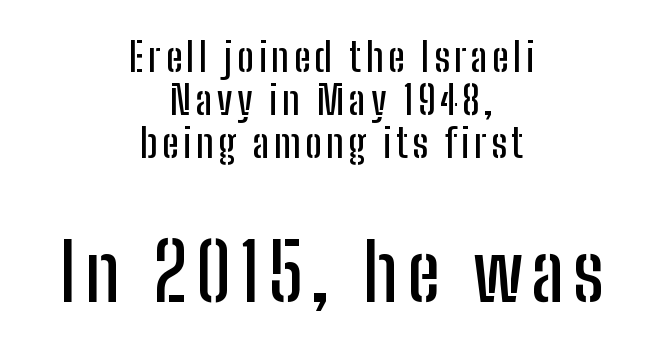
{"serif": "no", "italic": "no", "width": "condensed", "stroke_contrast": "low", "x_height": "medium", "monospaced": "no", "underline": "no", "align": "center", "line_spacing": "tight", "line_spacing_ratio": 1.07, "larger_block": "second", "size_ratio": 1.98, "glyph_px": 79}
